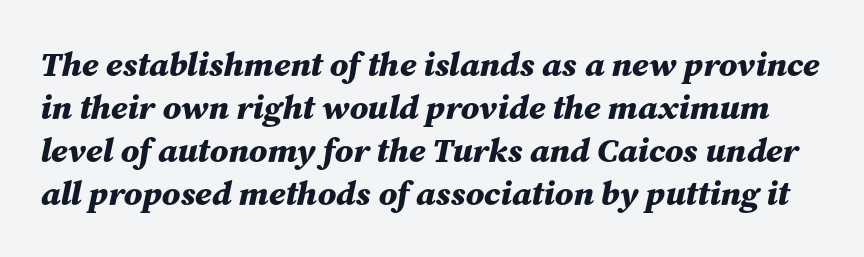
The image shows 34 px bold type, italic (leaning right); set normal line spacing (1.26x), normal letter spacing, not underlined; medium stroke contrast and a medium x-height.
